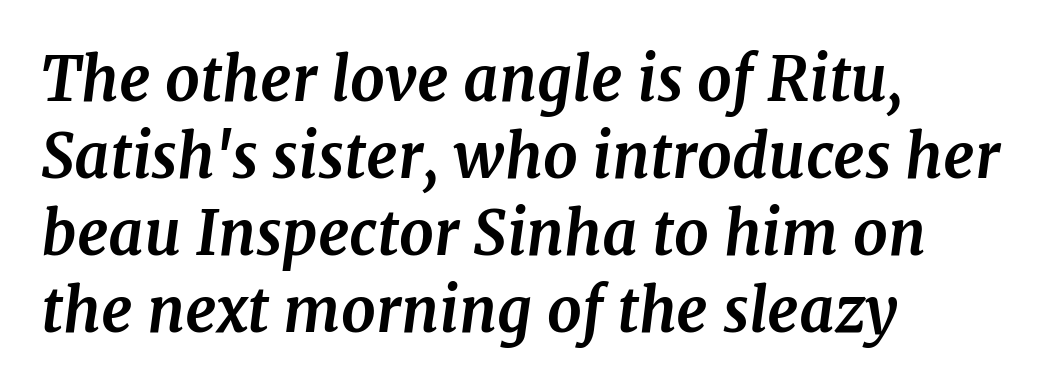
Typographically, this falls in the serif category. Caption: bold face, heavy strokes. Character widths vary here, with narrow letters taking less room than wide ones. Honestly, there is no underline to notice here at all.
